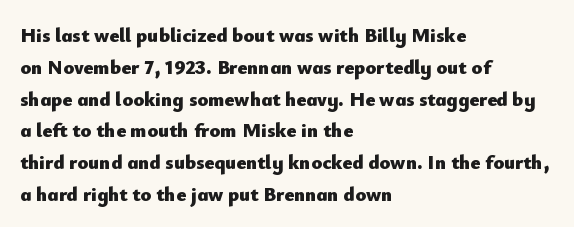
{"italic": "no", "bold": "yes", "underline": "no", "align": "left", "line_spacing": "normal", "line_spacing_ratio": 1.59, "letter_spacing": "normal", "letter_spacing_em": 0.0, "glyph_px": 20}
